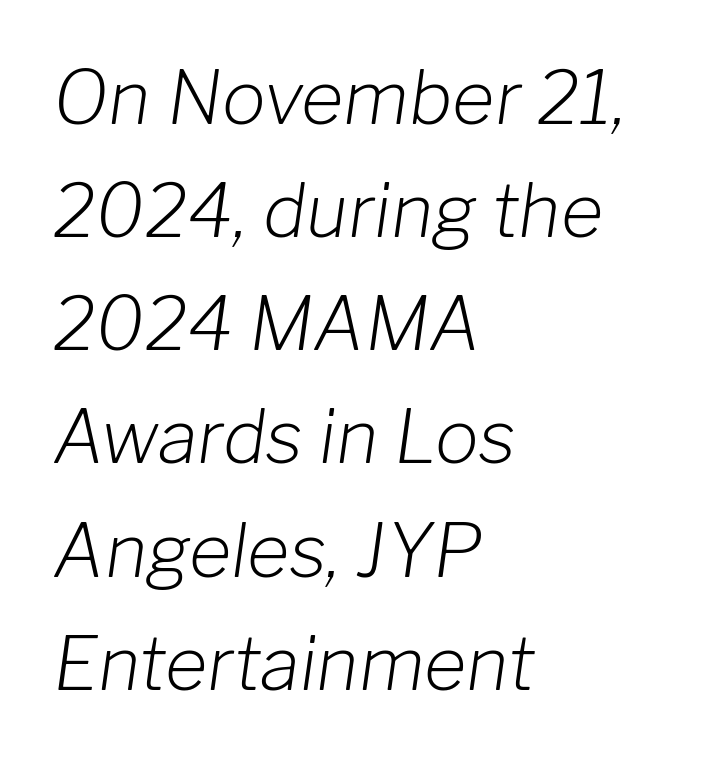
Q: Is the text bold? A: No.
Q: Is the text italic (slanted)? A: Yes, it leans right by about 8 degrees.
Q: Is the text underlined? A: No.
Q: How is the paragraph aligned? A: Left-aligned.
Q: Is the spacing between letters normal or unusually wide? A: Normal.
Q: Is the spacing between lines tight, normal or loose? A: Normal.
Q: Width (condensed, normal, or wide)? A: Normal.
Q: Stroke contrast? A: Low.
Q: x-height? A: Medium.
Q: Monospaced? A: No.
